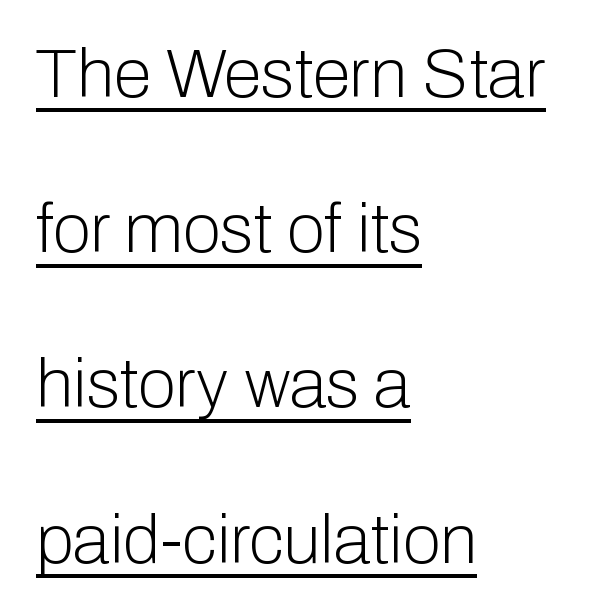
{"serif": "no", "italic": "no", "bold": "no", "weight": "light", "width": "normal", "stroke_contrast": "low", "x_height": "medium", "monospaced": "no", "underline": "yes", "align": "left", "line_spacing": "loose", "line_spacing_ratio": 2.25, "letter_spacing": "normal", "letter_spacing_em": 0.0, "glyph_px": 69}
